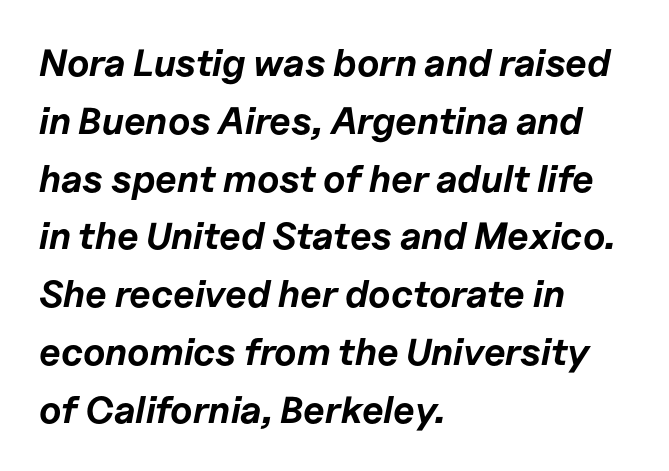
The image shows 38 px bold type, italic (leaning right); set left-aligned, normal line spacing (1.52x), normal letter spacing, not underlined; low stroke contrast and a medium x-height.
